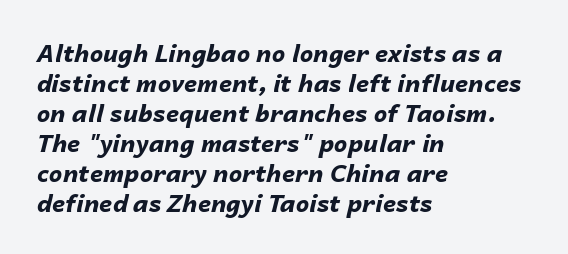
The image shows 24 px bold type, italic (leaning right); set left-aligned, normal line spacing (1.25x), normal letter spacing, not underlined.
